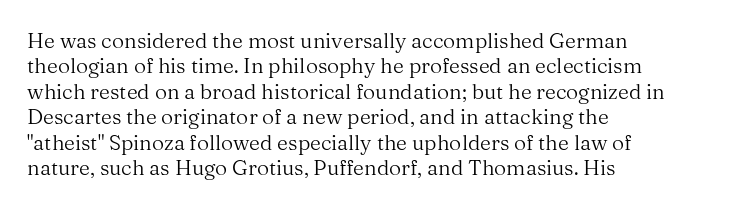
A bare baseline throughout the passage. Line beginnings align vertically; line endings do not. This sample uses plain, unmodified letter spacing. Posture: straight, roman, zero tilt. Is this a heavy cut? Hardly; it is regular or lighter.
